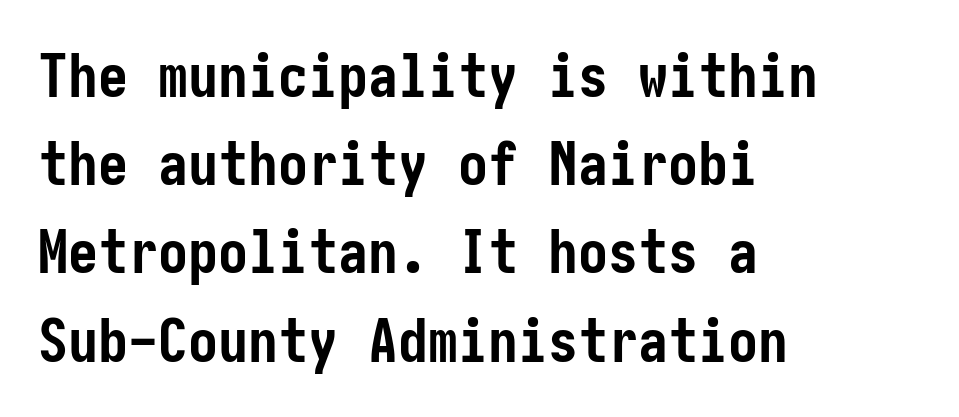
A clean baseline with only descenders dipping below it. In CSS terms this would be text-align: left. Quick note: not italic, upright. This sample uses plain, unmodified letter spacing. Does the type have serifs? No, each stem ends abruptly. Heavy-handed strokes throughout: this text is bold.
